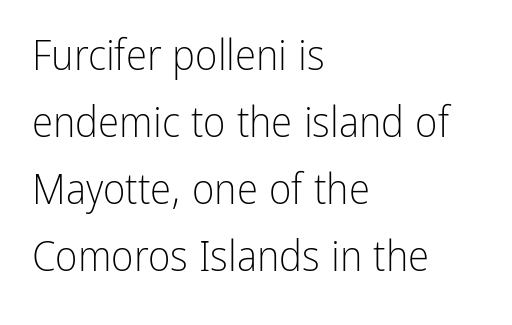
Q: Is the text bold? A: No.
Q: Is the text italic (slanted)? A: No, it is upright.
Q: Is the typeface a serif or a sans-serif typeface? A: Sans-serif.
Q: Is the text underlined? A: No.
Q: How is the paragraph aligned? A: Left-aligned.
Q: Is the spacing between letters normal or unusually wide? A: Normal.
Q: Is the spacing between lines tight, normal or loose? A: Normal.
Q: Width (condensed, normal, or wide)? A: Condensed.
Q: Stroke contrast? A: Low.
Q: x-height? A: Medium.
Q: Monospaced? A: No.
